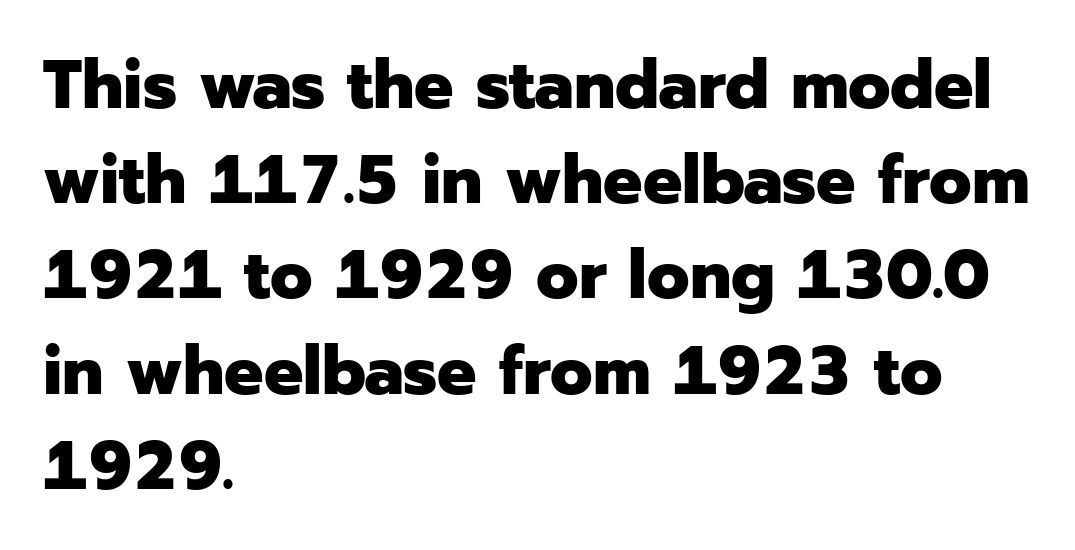
The image shows 69 px heavy sans-serif type, upright; set left-aligned, normal line spacing (1.38x), normal letter spacing, not underlined; low stroke contrast and a medium x-height.
